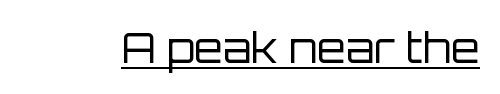
The image shows 41 px regular-weight sans-serif type, upright; set normal letter spacing, underlined; low stroke contrast and a large x-height.
